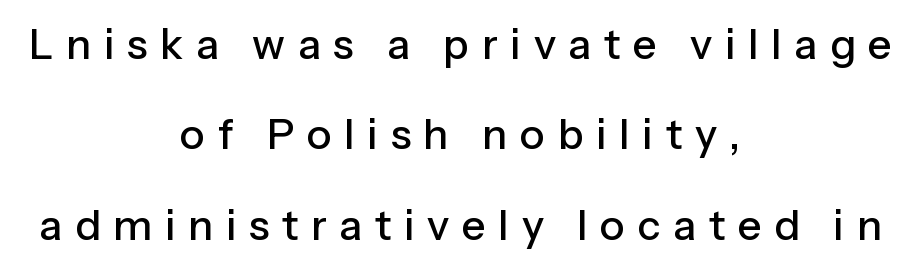
Q: Is the text italic (slanted)? A: No, it is upright.
Q: Is the typeface a serif or a sans-serif typeface? A: Sans-serif.
Q: Is the text underlined? A: No.
Q: How is the paragraph aligned? A: Centered.
Q: Is the spacing between letters normal or unusually wide? A: Unusually wide.
Q: Is the spacing between lines tight, normal or loose? A: Loose.
Q: Width (condensed, normal, or wide)? A: Normal.
Q: Stroke contrast? A: Low.
Q: x-height? A: Medium.
Q: Monospaced? A: No.
